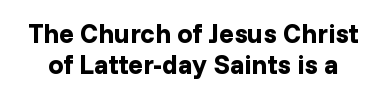
The image shows 27 px bold type, upright; set line spacing 1.16x, normal letter spacing, not underlined.
